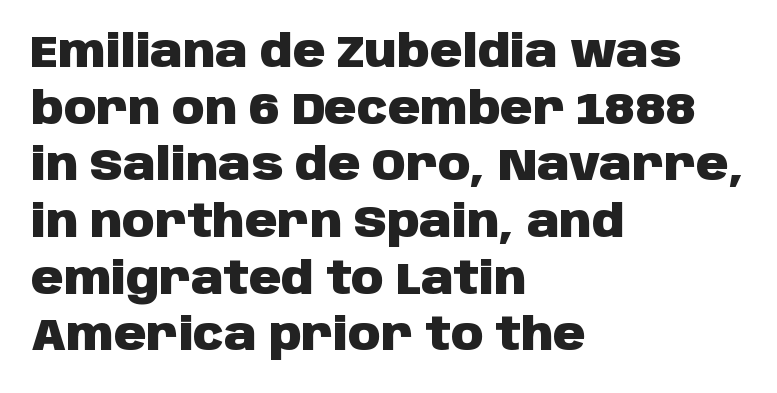
{"serif": "no", "italic": "no", "bold": "yes", "weight": "heavy", "width": "normal", "stroke_contrast": "low", "x_height": "large", "monospaced": "no", "underline": "no", "align": "left", "line_spacing": "normal", "line_spacing_ratio": 1.26, "letter_spacing": "normal", "letter_spacing_em": 0.0, "glyph_px": 45}
